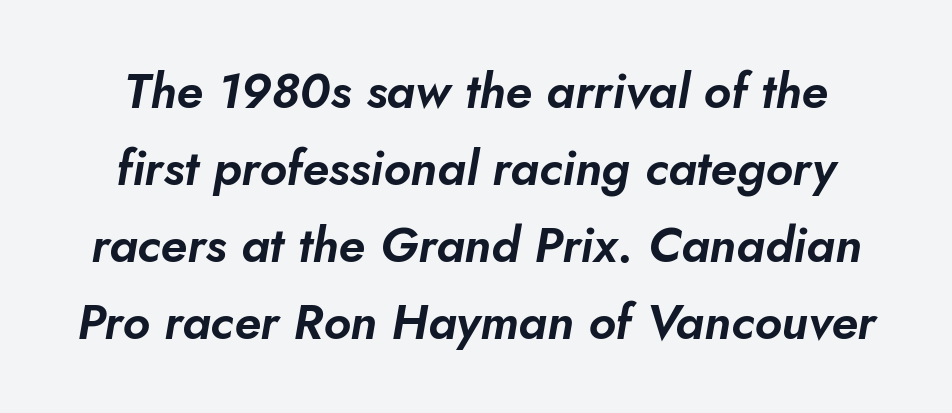
{"italic": "yes", "lean": "right", "slant_degrees": 10, "width": "normal", "stroke_contrast": "low", "x_height": "small", "monospaced": "no", "underline": "no", "line_spacing": "normal", "line_spacing_ratio": 1.57, "letter_spacing": "normal", "letter_spacing_em": 0.0, "glyph_px": 49}
